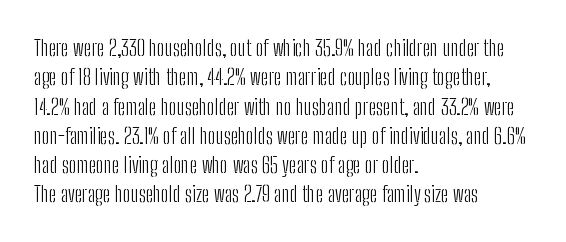
{"italic": "no", "bold": "no", "underline": "no", "align": "left", "line_spacing": "normal", "line_spacing_ratio": 1.33, "letter_spacing": "normal", "letter_spacing_em": 0.0, "glyph_px": 22}
